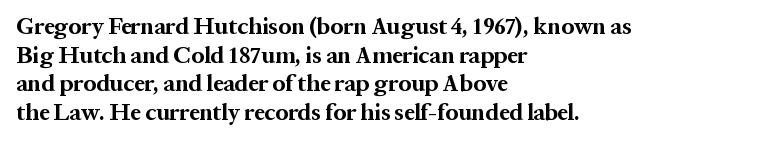
The image shows 23 px bold type, upright; set left-aligned, line spacing 1.24x, normal letter spacing, not underlined.
